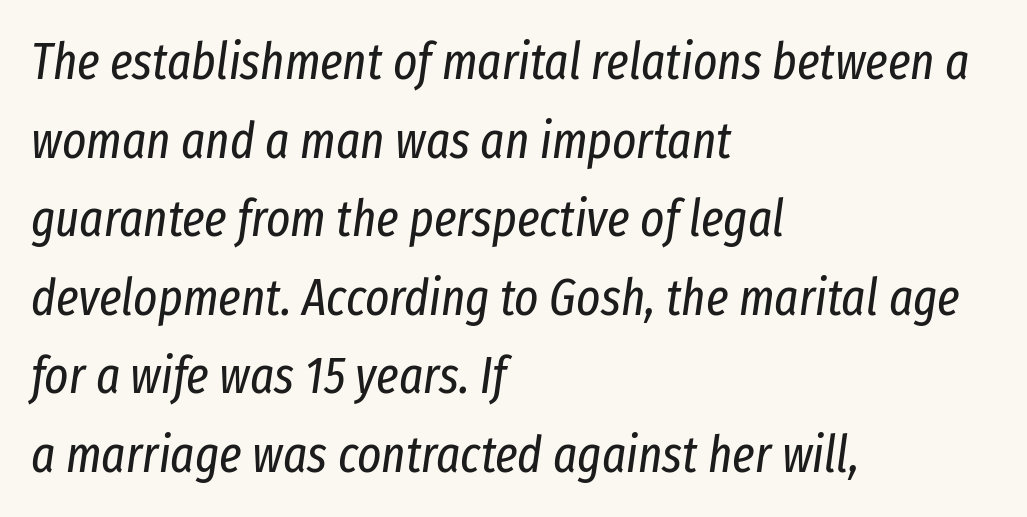
What's the leading like? Ordinary, nothing unusual. Stroke thickness stays within the range of a standard reading face or lighter. Character widths vary here, with narrow letters taking less room than wide ones. The baseline area is clear. The ragged edge is on the right, which tells us the setting is flush left. Standard letterfit; no display-style spreading of the glyphs.
